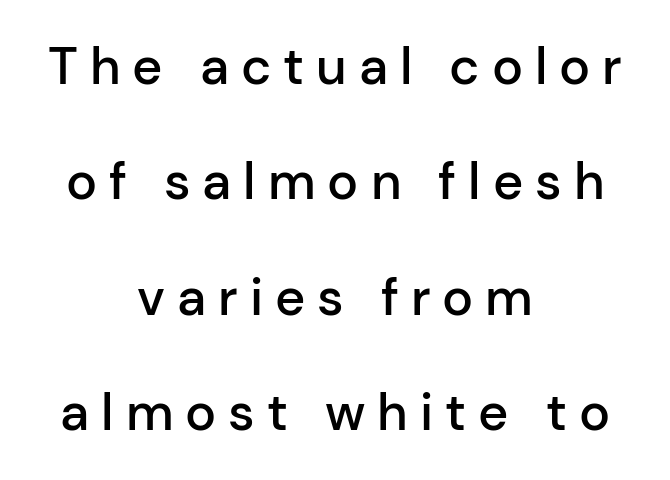
Just letters on the line, the space beneath them empty. This sample is center-justified, so both line endings float freely. In terms of letterspacing, this is a distinctly airy, spread setting. Semibold letterforms, between regular and bold.
